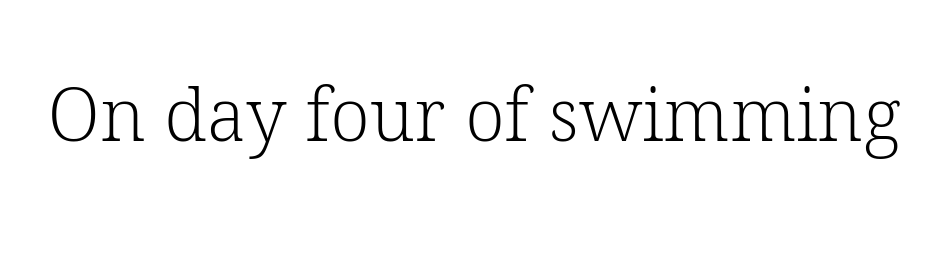
Q: Is the text bold? A: No.
Q: Is the text italic (slanted)? A: No, it is upright.
Q: Is the typeface a serif or a sans-serif typeface? A: Serif.
Q: Is the text underlined? A: No.
Q: Is the spacing between letters normal or unusually wide? A: Normal.
Q: Width (condensed, normal, or wide)? A: Normal.
Q: Stroke contrast? A: Low.
Q: x-height? A: Medium.
Q: Monospaced? A: No.
